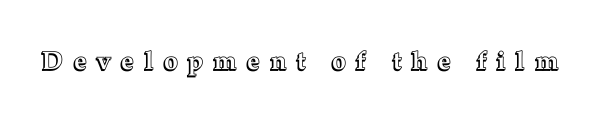
The image shows 25 px text type, upright; set unusually wide letter spacing (+0.43 em), not underlined.
